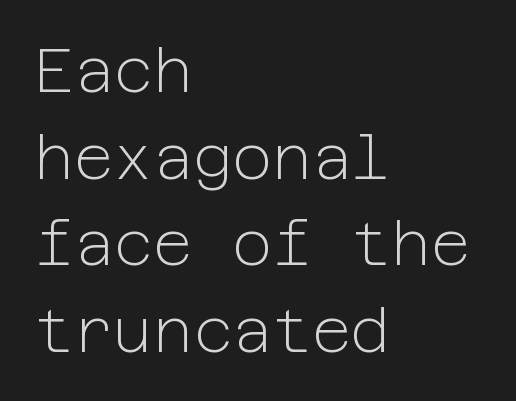
The image shows 61 px light sans-serif type, upright; set left-aligned, normal line spacing (1.42x), normal letter spacing, not underlined; low stroke contrast and a medium x-height.
